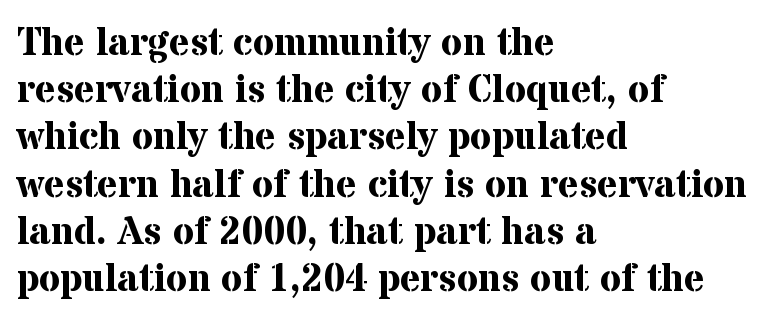
The image shows 39 px bold serif type, upright; set left-aligned, line spacing 1.21x, normal letter spacing, not underlined; medium stroke contrast and a medium x-height.
